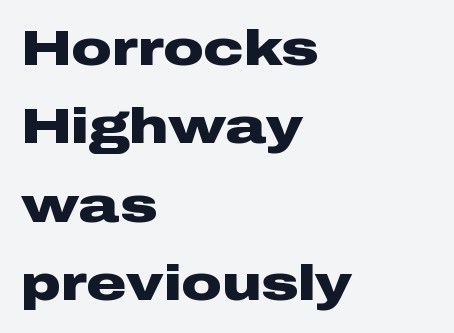
Here the glyphs are tracked normally, forming tight word shapes. Varying glyph widths throughout — classic text-font behaviour. Plenty of ink on the page — the face is bold. A student would call this left alignment; a typographer would say flush left, rag right. The font's upright variant was chosen for this text. Serif or sans? Sans — the stroke terminals are bare.
